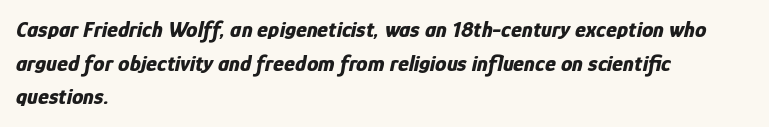
The image shows 23 px bold type, italic (leaning right); set left-aligned, normal line spacing (1.46x), normal letter spacing, not underlined.
